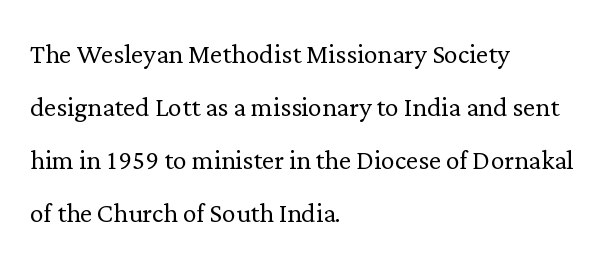
The image shows 34 px light serif type, upright; set left-aligned, normal line spacing (1.56x), normal letter spacing, not underlined; low stroke contrast and a medium x-height.
